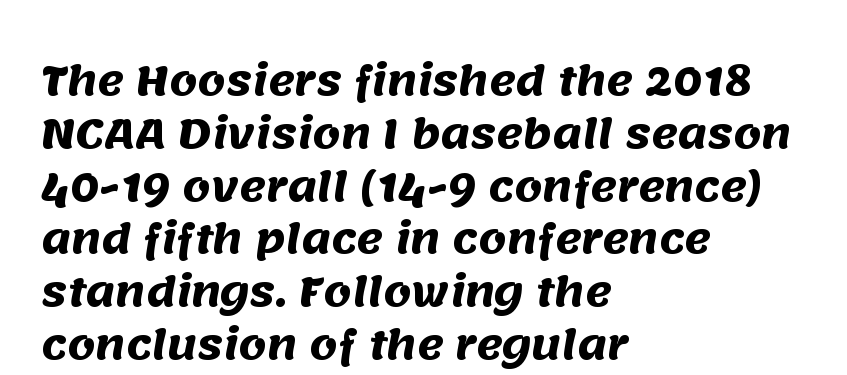
The image shows 40 px heavy sans-serif type; set left-aligned, normal line spacing (1.32x), normal letter spacing, not underlined; medium stroke contrast and a large x-height.
